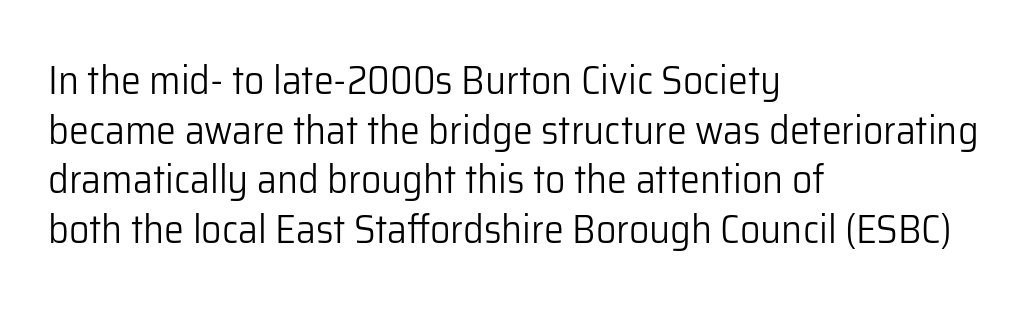
{"serif": "no", "italic": "no", "bold": "no", "weight": "light", "width": "normal", "stroke_contrast": "low", "x_height": "medium", "monospaced": "no", "underline": "no", "align": "left", "line_spacing_ratio": 1.24, "letter_spacing": "normal", "letter_spacing_em": 0.0, "glyph_px": 40}
